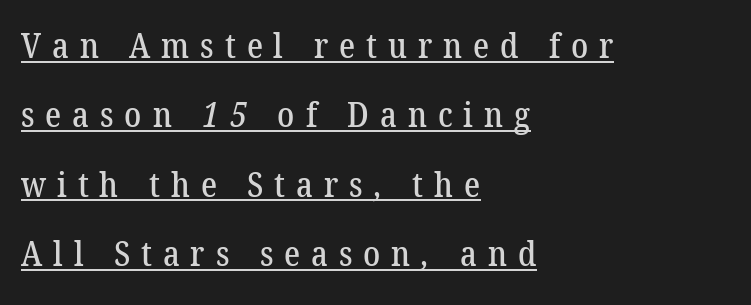
The text block is weighted toward the left margin, trailing off unevenly rightward. A continuous stroke trails under the words, as in a hyperlink. These lines have a slow, spaced-out rhythm from letter to letter. You could fit nearly another row in the gap between these rows.
